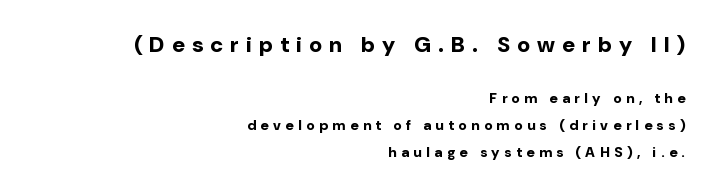
Q: Is the text bold? A: Yes.
Q: Is the text italic (slanted)? A: No, it is upright.
Q: Is the text underlined? A: No.
Q: How is the paragraph aligned? A: Right-aligned.
Q: Is the spacing between letters normal or unusually wide? A: Unusually wide.
Q: Is the spacing between lines tight, normal or loose? A: Loose.
Q: Which block of text is set in a larger size, the first (top) or the second (bottom)? A: The first (top) one.
